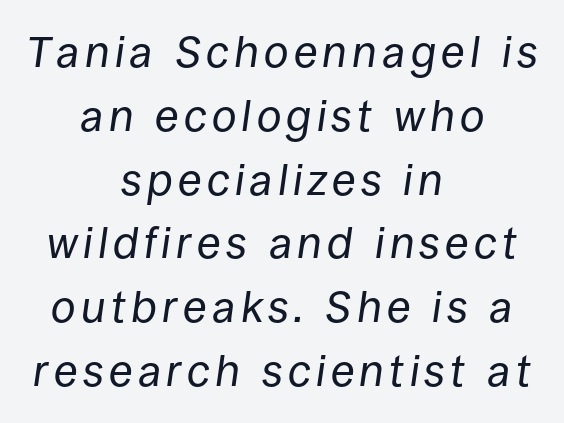
The image shows 44 px regular-weight type, italic (leaning right); set centered, normal line spacing (1.45x), not underlined; low stroke contrast and a large x-height.
